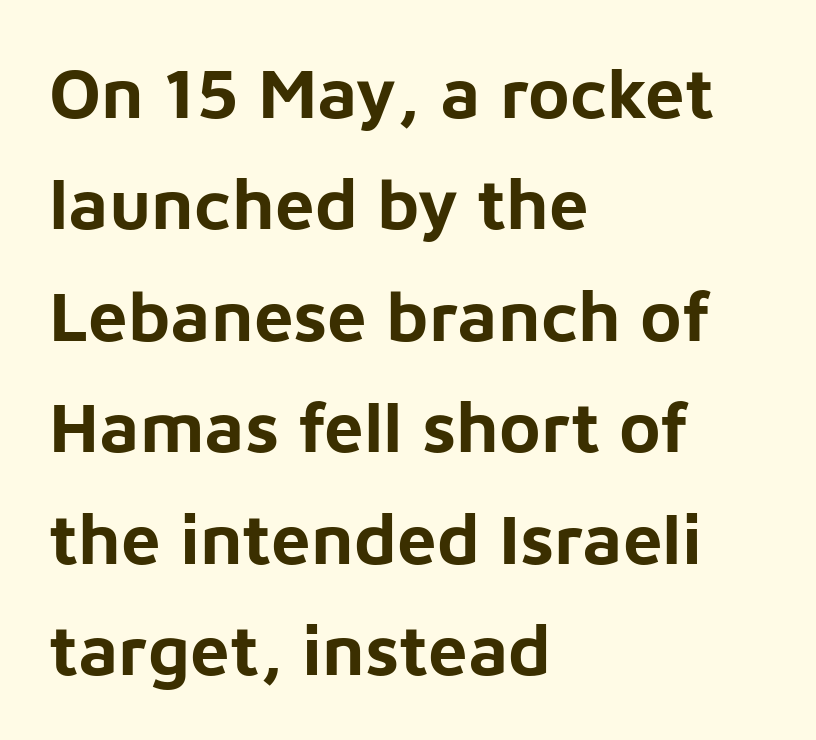
{"serif": "no", "italic": "no", "bold": "yes", "weight": "bold", "width": "normal", "stroke_contrast": "low", "x_height": "medium", "monospaced": "no", "underline": "no", "align": "left", "line_spacing": "normal", "line_spacing_ratio": 1.57, "letter_spacing": "normal", "letter_spacing_em": 0.0, "glyph_px": 71}
